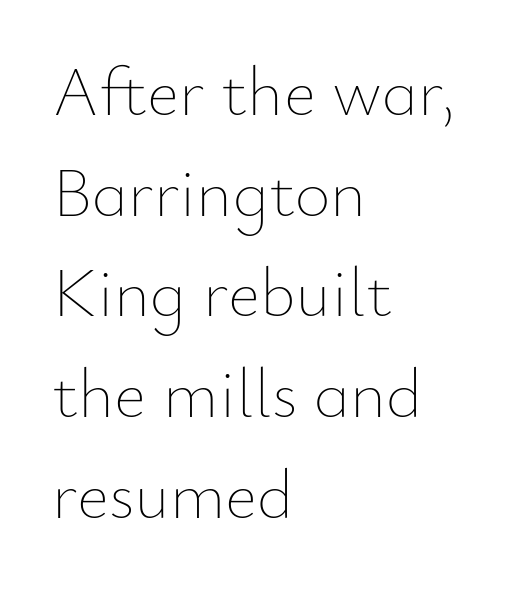
Caption: multi-line text, flush left, ragged right. Between one letter and the next there's only the usual sliver of space. Letters have the restrained weight of plain body copy at most. How would I describe the line gaps? Plain and ordinary. The area under the type is left untouched.
